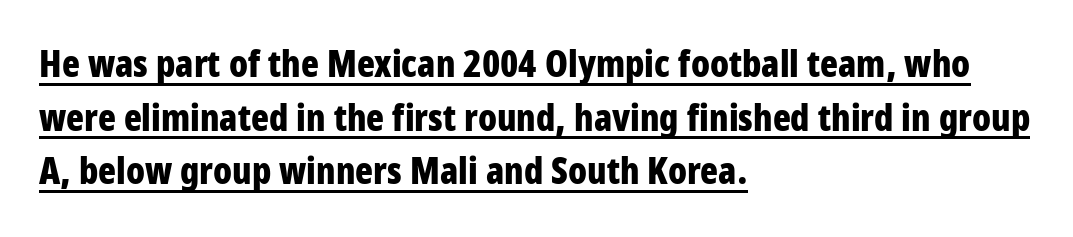
Q: Is the text bold? A: Yes.
Q: Is the text italic (slanted)? A: No, it is upright.
Q: Is the typeface a serif or a sans-serif typeface? A: Sans-serif.
Q: Is the text underlined? A: Yes.
Q: How is the paragraph aligned? A: Left-aligned.
Q: Is the spacing between letters normal or unusually wide? A: Normal.
Q: Is the spacing between lines tight, normal or loose? A: Normal.
Q: Width (condensed, normal, or wide)? A: Condensed.
Q: Stroke contrast? A: Low.
Q: x-height? A: Large.
Q: Monospaced? A: No.
